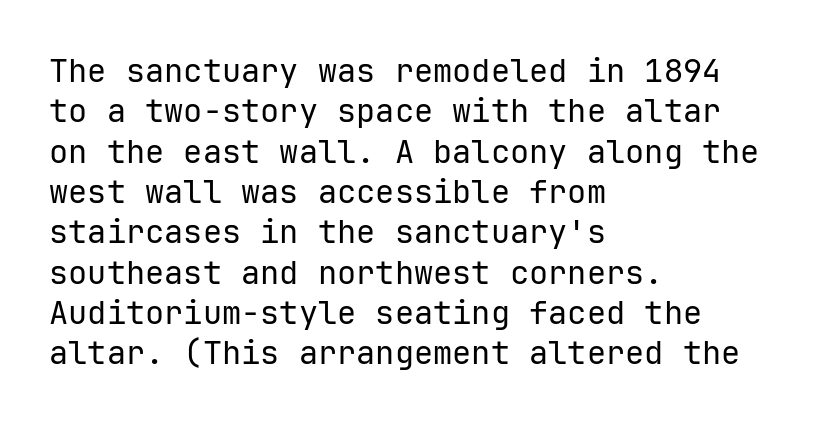
{"serif": "no", "italic": "no", "bold": "no", "weight": "regular", "width": "normal", "stroke_contrast": "low", "x_height": "medium", "monospaced": "yes", "underline": "no", "align": "left", "line_spacing": "normal", "line_spacing_ratio": 1.26, "letter_spacing": "normal", "letter_spacing_em": 0.0, "glyph_px": 32}
